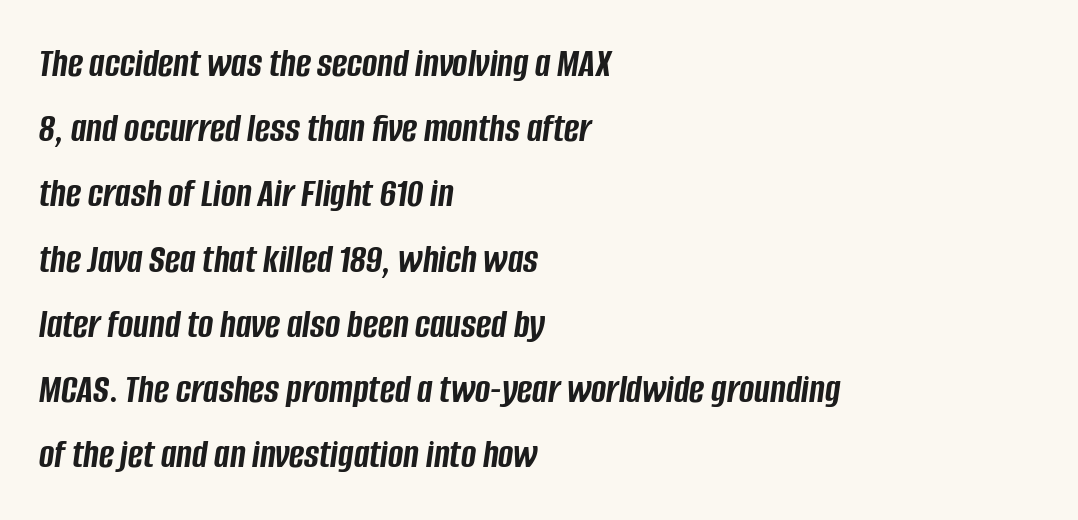
{"italic": "yes", "lean": "right", "slant_degrees": 8, "bold": "yes", "weight": "semibold", "width": "condensed", "stroke_contrast": "low", "x_height": "large", "monospaced": "no", "underline": "no", "align": "left", "line_spacing": "normal", "line_spacing_ratio": 1.59, "letter_spacing": "normal", "letter_spacing_em": 0.0, "glyph_px": 41}
